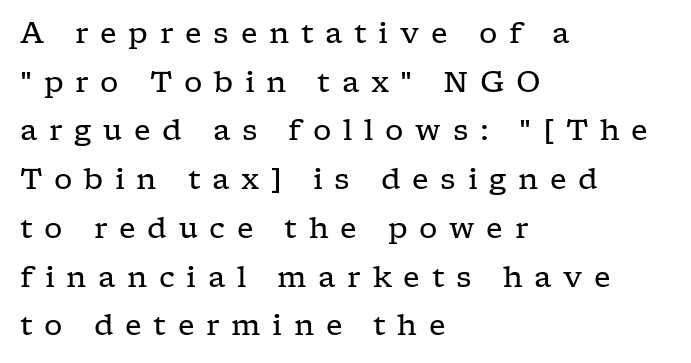
Q: Is the text bold? A: No.
Q: Is the text italic (slanted)? A: No, it is upright.
Q: Is the typeface a serif or a sans-serif typeface? A: Serif.
Q: Is the text underlined? A: No.
Q: How is the paragraph aligned? A: Left-aligned.
Q: Is the spacing between letters normal or unusually wide? A: Unusually wide.
Q: Is the spacing between lines tight, normal or loose? A: Normal.
Q: Width (condensed, normal, or wide)? A: Wide.
Q: Stroke contrast? A: Low.
Q: x-height? A: Medium.
Q: Monospaced? A: No.
